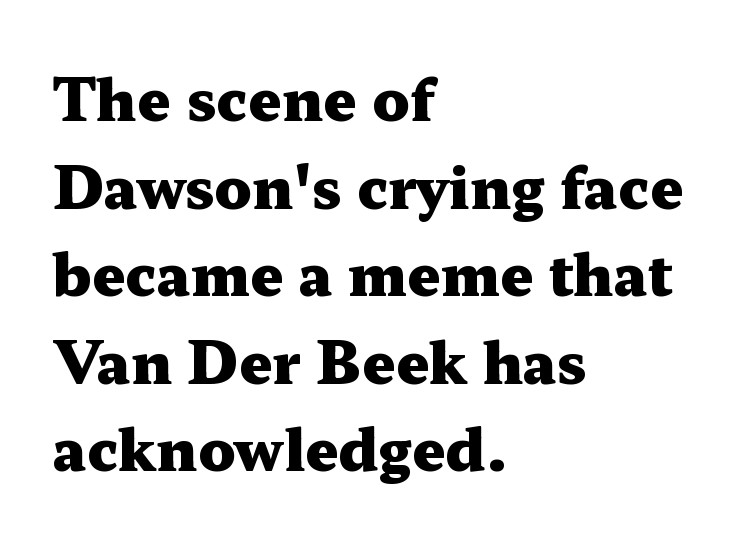
{"serif": "yes", "italic": "no", "bold": "yes", "weight": "heavy", "width": "wide", "stroke_contrast": "medium", "x_height": "medium", "monospaced": "no", "underline": "no", "align": "left", "line_spacing": "normal", "line_spacing_ratio": 1.51, "letter_spacing": "normal", "letter_spacing_em": 0.0, "glyph_px": 58}
